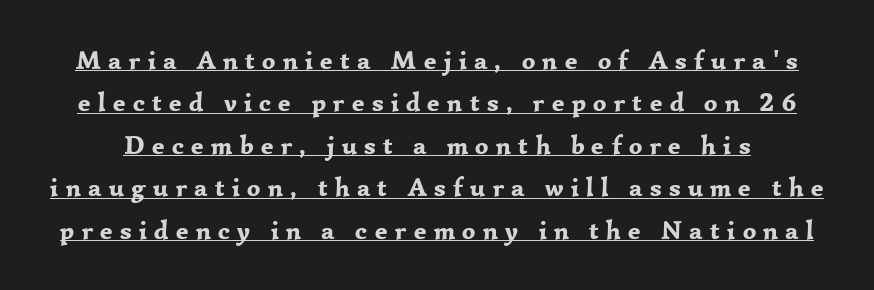
Plenty of ink on the page — the face is bold. Leading: standard. Compared with typical body copy, the letter spacing here is much looser. The lettering is marked with a stroke running underneath it. Designer's note — italics off, roman on.
